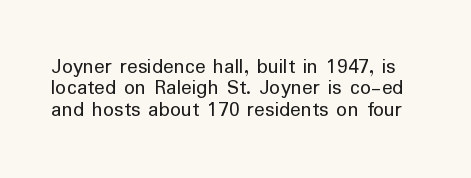
The image shows 22 px text type, upright; set tight line spacing (0.97x), normal letter spacing, not underlined.
